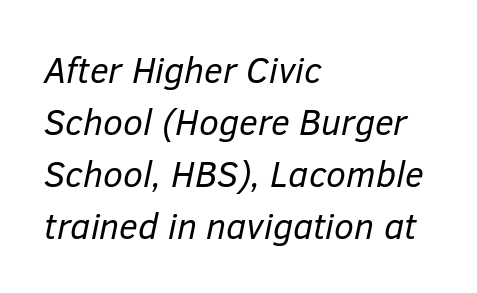
Q: Is the text bold? A: No.
Q: Is the text italic (slanted)? A: Yes, it leans right by about 12 degrees.
Q: Is the text underlined? A: No.
Q: How is the paragraph aligned? A: Left-aligned.
Q: Is the spacing between letters normal or unusually wide? A: Normal.
Q: Is the spacing between lines tight, normal or loose? A: Normal.
Q: Width (condensed, normal, or wide)? A: Normal.
Q: Stroke contrast? A: Low.
Q: x-height? A: Medium.
Q: Monospaced? A: No.
